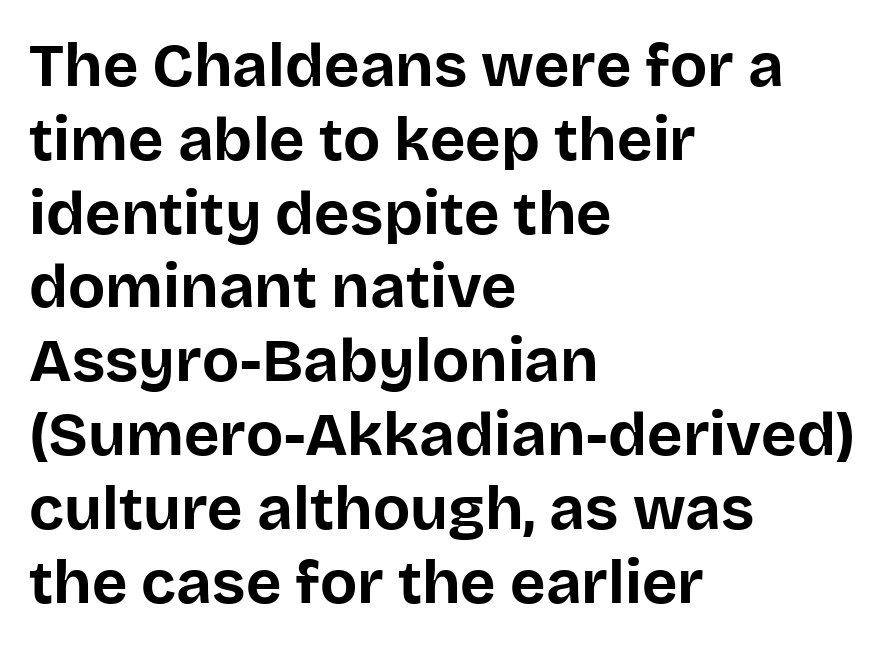
{"serif": "no", "italic": "no", "bold": "yes", "weight": "bold", "width": "normal", "stroke_contrast": "low", "x_height": "large", "monospaced": "no", "underline": "no", "align": "left", "line_spacing_ratio": 1.21, "letter_spacing": "normal", "letter_spacing_em": 0.0, "glyph_px": 61}
